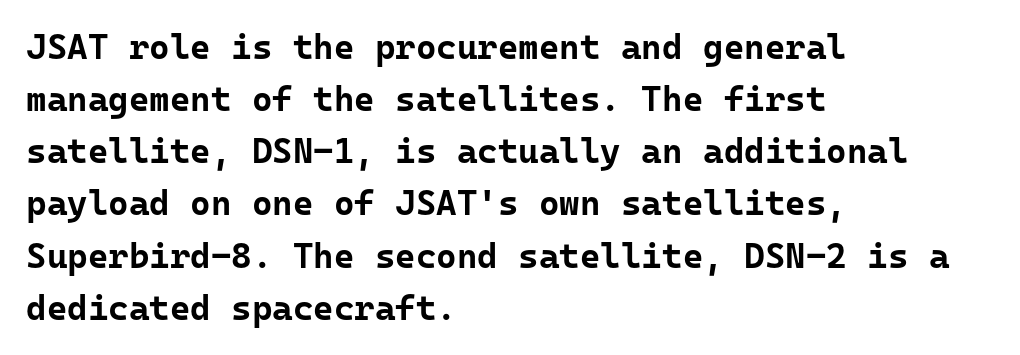
{"serif": "no", "italic": "no", "bold": "yes", "weight": "bold", "width": "normal", "stroke_contrast": "low", "x_height": "medium", "monospaced": "yes", "underline": "no", "align": "left", "line_spacing": "normal", "line_spacing_ratio": 1.49, "letter_spacing": "normal", "letter_spacing_em": 0.0, "glyph_px": 35}
